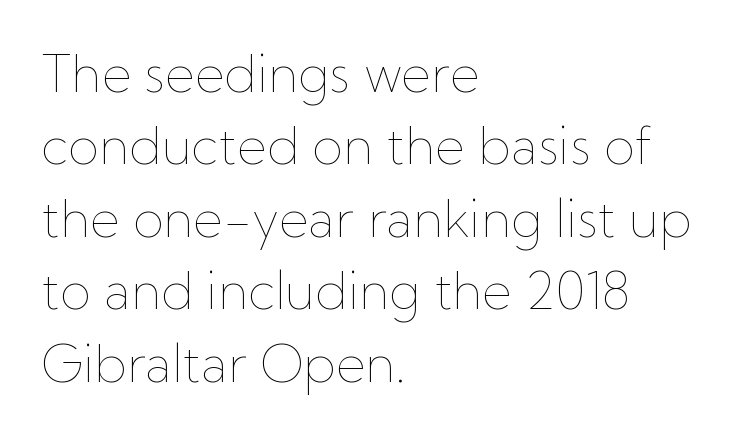
{"italic": "no", "bold": "no", "weight": "thin", "width": "normal", "stroke_contrast": "low", "x_height": "medium", "monospaced": "no", "underline": "no", "align": "left", "line_spacing": "normal", "line_spacing_ratio": 1.42, "letter_spacing": "normal", "letter_spacing_em": 0.0, "glyph_px": 51}
